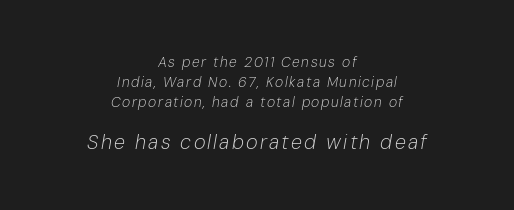
Q: Is the text bold? A: No.
Q: Is the text italic (slanted)? A: Yes, it leans right by about 10 degrees.
Q: Is the text underlined? A: No.
Q: How is the paragraph aligned? A: Centered.
Q: Is the spacing between lines tight, normal or loose? A: Normal.
Q: Which block of text is set in a larger size, the first (top) or the second (bottom)? A: The second (bottom) one.
